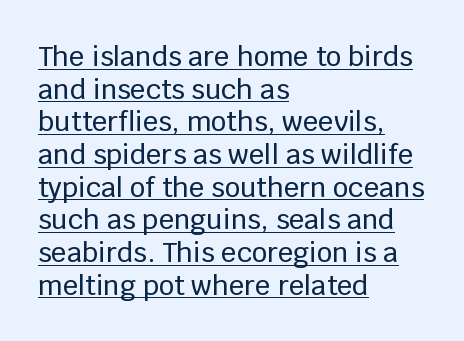
{"italic": "no", "underline": "yes", "align": "left", "line_spacing_ratio": 1.21, "letter_spacing": "normal", "letter_spacing_em": 0.0, "glyph_px": 27}
